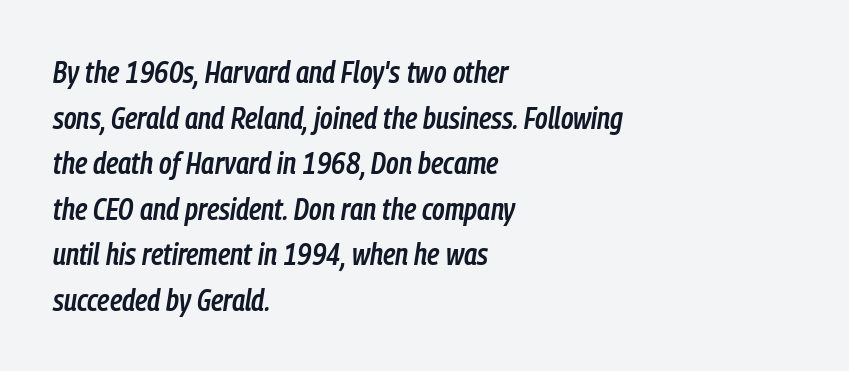
{"italic": "yes", "lean": "right", "slant_degrees": 9, "bold": "semi", "weight": "semibold", "width": "condensed", "stroke_contrast": "low", "x_height": "medium", "monospaced": "no", "underline": "no", "align": "left", "line_spacing": "normal", "line_spacing_ratio": 1.52, "letter_spacing": "normal", "letter_spacing_em": 0.0, "glyph_px": 30}
